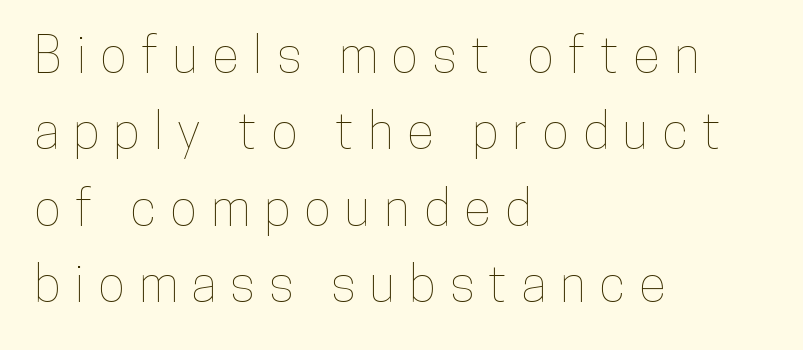
Honestly, the row spacing looks completely unremarkable. Any mark beneath the type? The region is blank. Leftover space on each line is placed entirely after the last word. Notice how the stems are strictly vertical — no italics here. This sample has the flowing, uneven cadence of proportional lettering.
